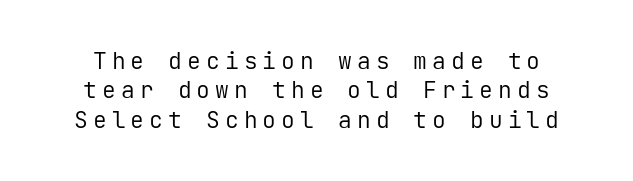
{"italic": "no", "bold": "no", "underline": "no", "line_spacing": "normal", "line_spacing_ratio": 1.28, "letter_spacing": "wide", "letter_spacing_em": 0.22, "glyph_px": 23}
